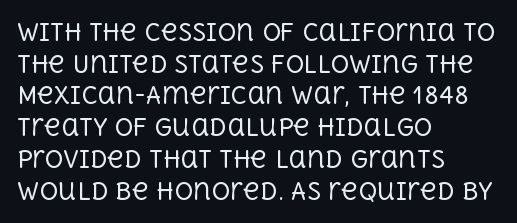
The image shows 23 px text type, upright; set left-aligned, normal line spacing (1.38x), normal letter spacing, not underlined.
